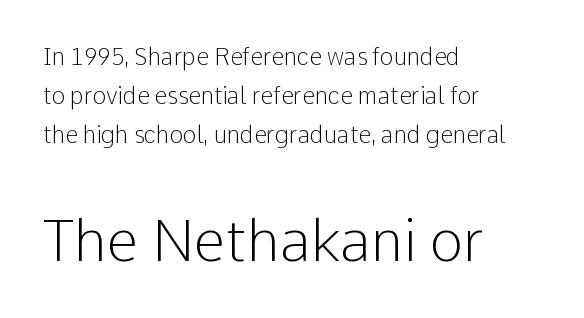
The image shows 57 px light sans-serif type, upright; set left-aligned, normal line spacing (1.7x), normal letter spacing, not underlined; the second (bottom) block is 2.48x larger; low stroke contrast and a medium x-height.
